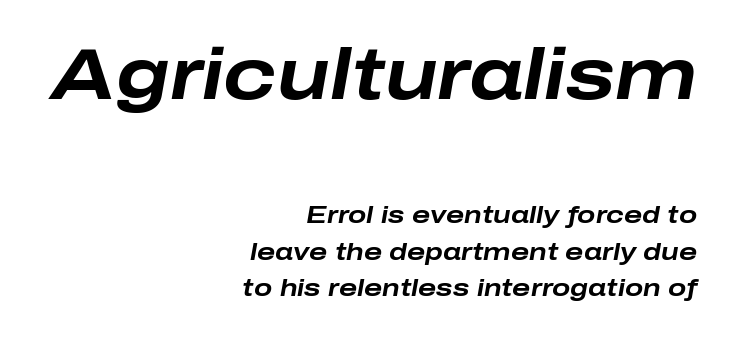
The horizontal fit of the characters is conventional and even. A dark, heavy texture on the line: the type is bold. In terms of posture, this sample is oblique. The block of text has a typical density, with ordinary space between rows.
